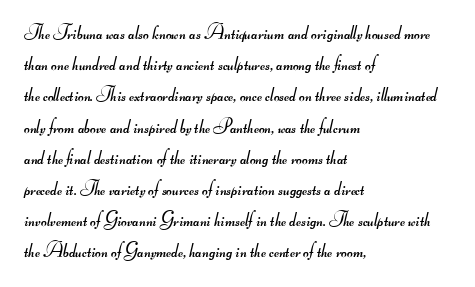
{"bold": "no", "underline": "no", "align": "left", "line_spacing": "normal", "line_spacing_ratio": 1.56, "letter_spacing": "normal", "letter_spacing_em": 0.0, "glyph_px": 20}
